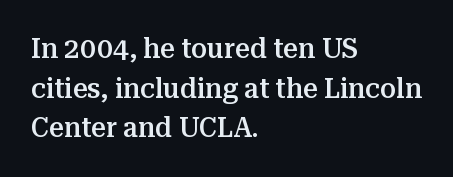
The image shows 29 px semibold serif type, upright; set left-aligned, normal line spacing (1.37x), normal letter spacing, not underlined; medium stroke contrast and a medium x-height.
